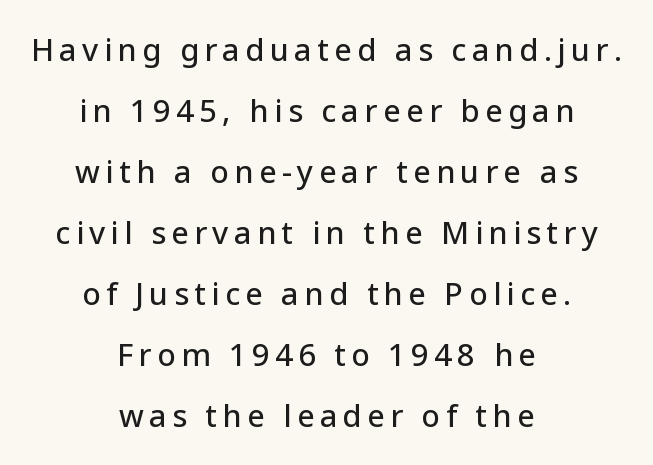
The image shows 31 px sans-serif type, upright; set centered, loose line spacing (1.97x), not underlined; low stroke contrast and a medium x-height.
